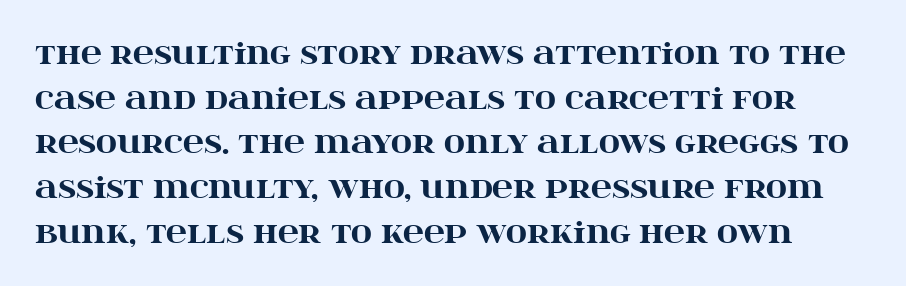
These lines sit exactly where default settings would place them. Is there any slant? The stems are plumb. Glyph-to-glyph distance matches everyday printed text. Weight check: bold — yes, fully.
